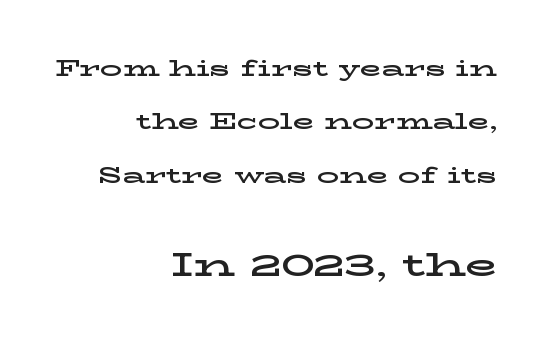
Quick note: interline space is abundant. Italic? Not at all — the glyphs are vertical. Does the type have serifs? Yes, each stem ends in a small foot. Between these two stacked blocks, the lower one wins on size.
